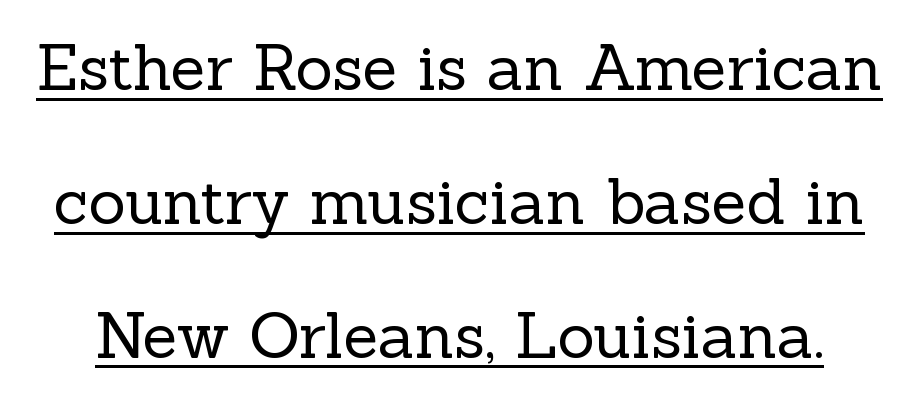
Q: Is the text bold? A: No.
Q: Is the text italic (slanted)? A: No, it is upright.
Q: Is the typeface a serif or a sans-serif typeface? A: Serif.
Q: Is the text underlined? A: Yes.
Q: Is the spacing between letters normal or unusually wide? A: Normal.
Q: Is the spacing between lines tight, normal or loose? A: Loose.
Q: Width (condensed, normal, or wide)? A: Normal.
Q: x-height? A: Medium.
Q: Monospaced? A: No.
